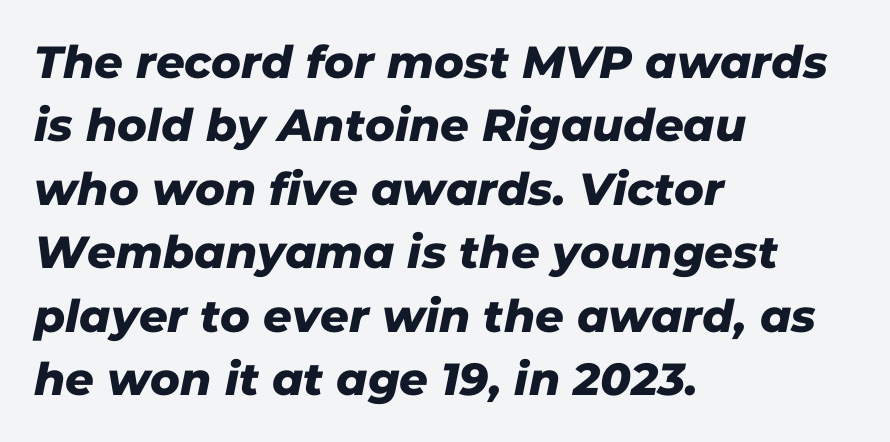
Q: Is the typeface a serif or a sans-serif typeface? A: Sans-serif.
Q: Is the text underlined? A: No.
Q: How is the paragraph aligned? A: Left-aligned.
Q: Is the spacing between letters normal or unusually wide? A: Normal.
Q: Is the spacing between lines tight, normal or loose? A: Normal.
Q: Width (condensed, normal, or wide)? A: Normal.
Q: Stroke contrast? A: Low.
Q: x-height? A: Medium.
Q: Monospaced? A: No.
